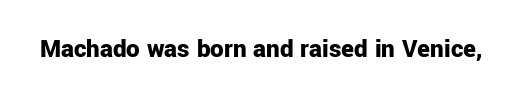
Q: Is the text bold? A: Yes.
Q: Is the text italic (slanted)? A: No, it is upright.
Q: Is the text underlined? A: No.
Q: Is the spacing between letters normal or unusually wide? A: Normal.
